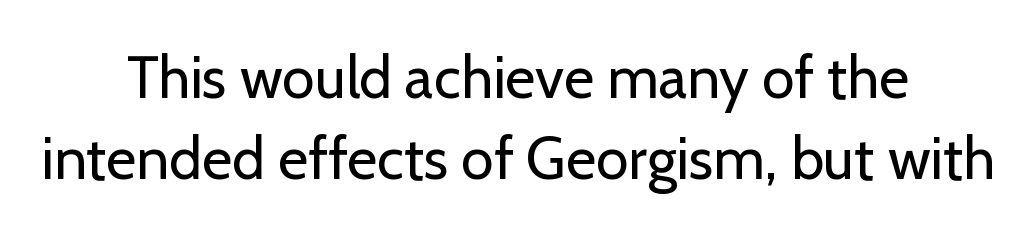
These glyphs show unthickened strokes, regular width or finer. The space beneath each line is pristine and unruled. This rendering leaves character spacing at its baseline value. No feet cap the strokes, marking this as sans-serif type. Proportional: the letters do not fall into vertical columns. The lettering holds an erect, upright posture throughout.
